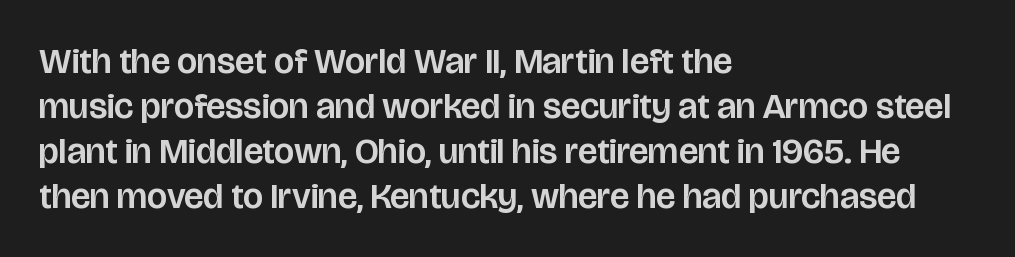
The image shows 36 px sans-serif type, upright; set left-aligned, normal line spacing (1.25x), normal letter spacing, not underlined; low stroke contrast and a large x-height.
